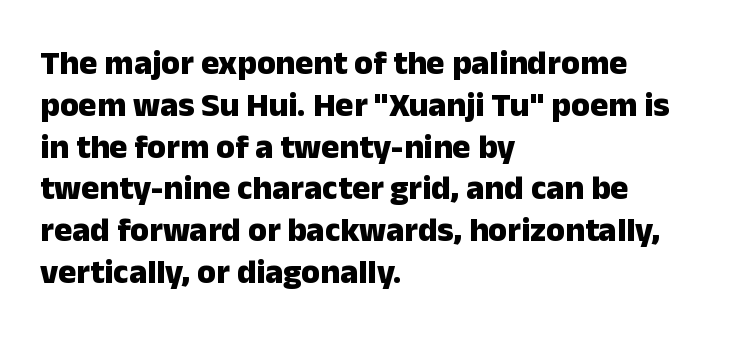
Q: Is the text bold? A: Yes.
Q: Is the text italic (slanted)? A: No, it is upright.
Q: Is the typeface a serif or a sans-serif typeface? A: Sans-serif.
Q: Is the text underlined? A: No.
Q: How is the paragraph aligned? A: Left-aligned.
Q: Is the spacing between letters normal or unusually wide? A: Normal.
Q: Width (condensed, normal, or wide)? A: Normal.
Q: Stroke contrast? A: Low.
Q: x-height? A: Medium.
Q: Monospaced? A: No.
